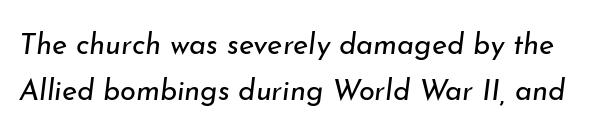
Q: Is the text bold? A: No.
Q: Is the text italic (slanted)? A: Yes, it leans right by about 7 degrees.
Q: Is the text underlined? A: No.
Q: Is the spacing between letters normal or unusually wide? A: Normal.
Q: Is the spacing between lines tight, normal or loose? A: Normal.
Q: Width (condensed, normal, or wide)? A: Normal.
Q: Stroke contrast? A: Low.
Q: x-height? A: Small.
Q: Monospaced? A: No.
